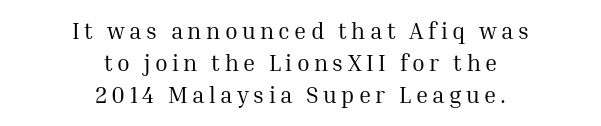
The image shows 23 px text type, upright; set centered, normal line spacing (1.4x), not underlined.
